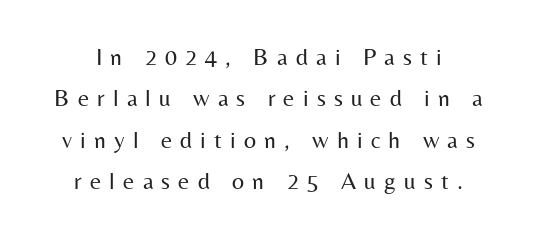
{"italic": "no", "bold": "no", "underline": "no", "line_spacing_ratio": 1.72, "letter_spacing": "wide", "letter_spacing_em": 0.34, "glyph_px": 24}
